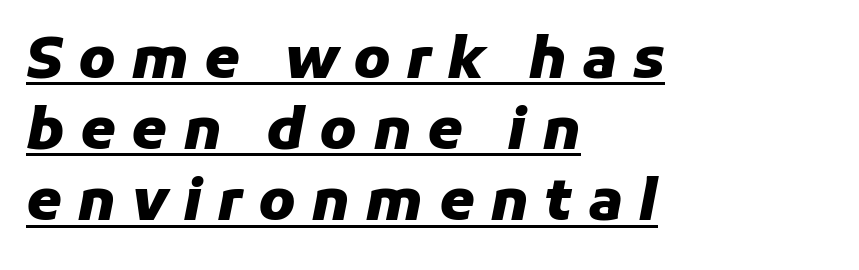
The image shows 57 px heavy type, italic (leaning right); set left-aligned, normal line spacing (1.25x), unusually wide letter spacing (+0.27 em), underlined; low stroke contrast and a medium x-height.
